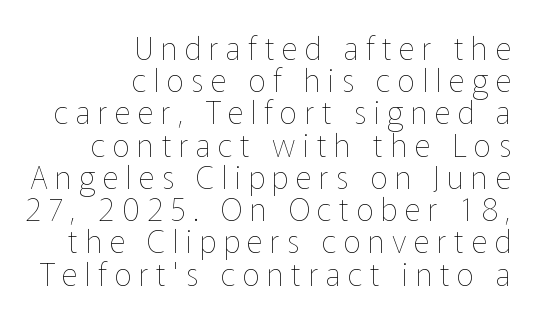
Q: Is the text bold? A: No.
Q: Is the text italic (slanted)? A: No, it is upright.
Q: Is the text underlined? A: No.
Q: How is the paragraph aligned? A: Right-aligned.
Q: Is the spacing between letters normal or unusually wide? A: Unusually wide.
Q: Is the spacing between lines tight, normal or loose? A: Tight.
Q: Width (condensed, normal, or wide)? A: Normal.
Q: Stroke contrast? A: Low.
Q: x-height? A: Medium.
Q: Monospaced? A: No.
